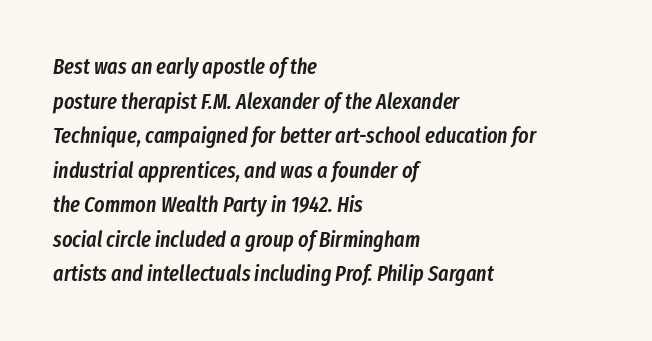
The image shows 22 px text type, italic (leaning right); set left-aligned, normal line spacing (1.57x), normal letter spacing, not underlined.
